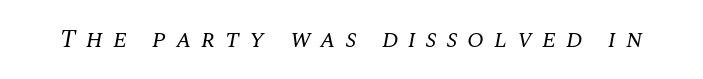
Q: Is the text bold? A: No.
Q: Is the text italic (slanted)? A: Yes, it leans right by about 10 degrees.
Q: Is the text underlined? A: No.
Q: Is the spacing between letters normal or unusually wide? A: Unusually wide.
